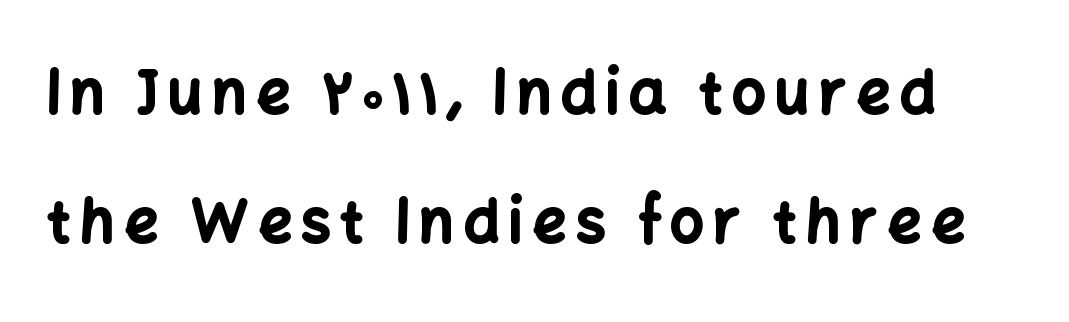
No italicization has been applied; the sample stays upright. Heavy-handed strokes throughout: this text is bold. Words float on clear page, feet unadorned. A typesetter would call this proportional, since set widths differ per character. Airy leading. The font family rendered here belongs to the sans-serif group.
